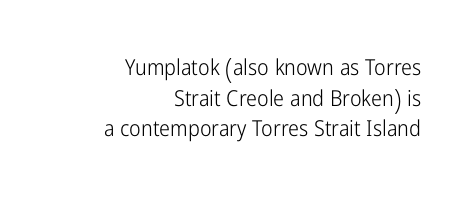
Q: Is the text bold? A: No.
Q: Is the text italic (slanted)? A: No, it is upright.
Q: Is the text underlined? A: No.
Q: How is the paragraph aligned? A: Right-aligned.
Q: Is the spacing between letters normal or unusually wide? A: Normal.
Q: Is the spacing between lines tight, normal or loose? A: Normal.
